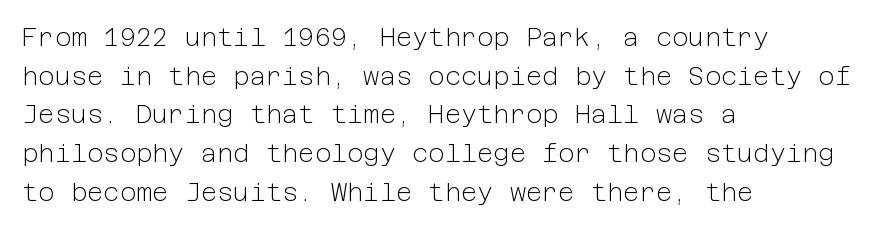
{"italic": "no", "bold": "no", "underline": "no", "align": "left", "line_spacing": "normal", "line_spacing_ratio": 1.55, "letter_spacing": "normal", "letter_spacing_em": 0.0, "glyph_px": 25}
